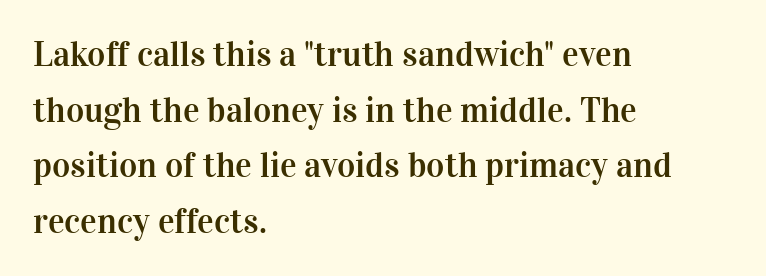
{"serif": "yes", "italic": "no", "width": "normal", "stroke_contrast": "high", "x_height": "medium", "monospaced": "no", "underline": "no", "align": "left", "line_spacing": "normal", "line_spacing_ratio": 1.59, "letter_spacing": "normal", "letter_spacing_em": 0.0, "glyph_px": 35}
